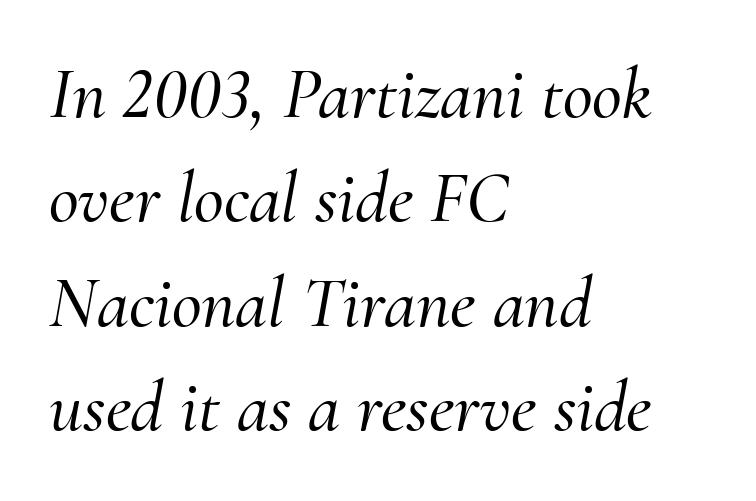
Teacher's note: observe the even left margin — that is flush-left alignment. Lines of text with bare space underneath. I'd call this a serif setting — the letters wear small feet. Normally led — the rows are evenly, conventionally spaced. Rendered with sloped, italic letterforms. Think of a printed novel: that variable character pitch is what you see here.
